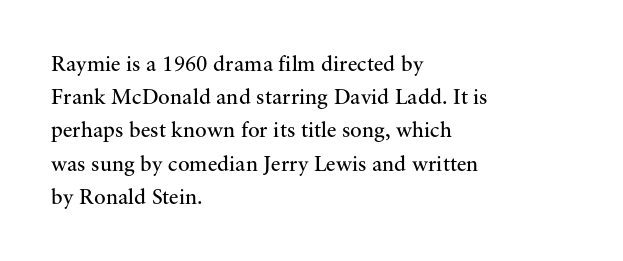
Tall strokes in this sample are plumb rather than angled. Weight: regular or lighter. Tracking value appears to be zero — textbook default spacing. The passage shown stacks its lines at a standard gap. The lines in this sample share a left origin and differ only in where they stop. Anything drawn beneath the words? Only blank space.
